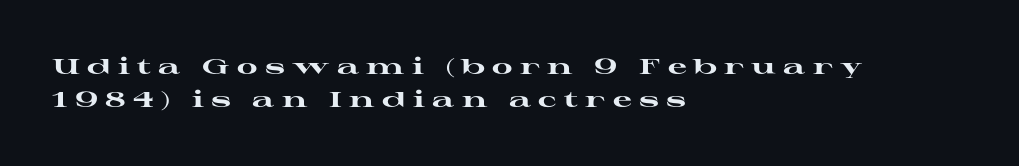
The image shows 21 px bold type, upright; set left-aligned, normal line spacing (1.56x), unusually wide letter spacing (+0.35 em), not underlined.
